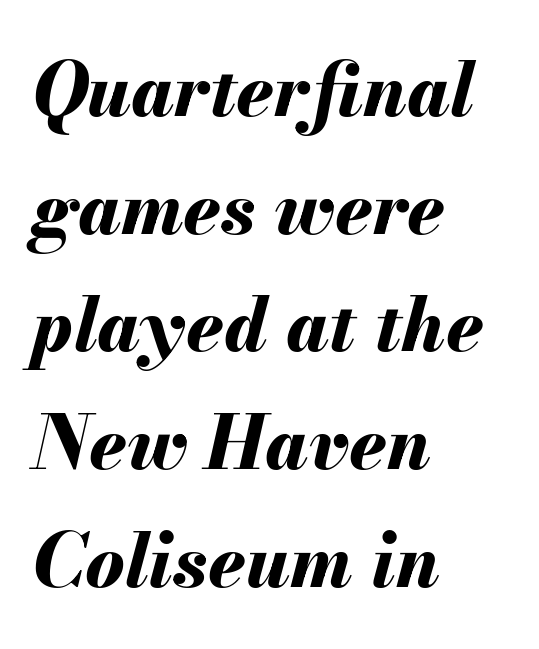
The image shows 74 px bold type, italic (leaning right); set left-aligned, normal line spacing (1.59x), normal letter spacing, not underlined; medium stroke contrast and a small x-height.
